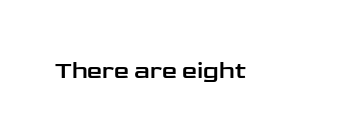
The image shows 24 px text type, upright; set normal letter spacing, not underlined.
